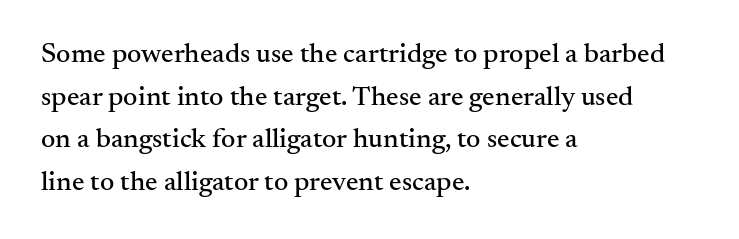
Q: Is the text italic (slanted)? A: No, it is upright.
Q: Is the typeface a serif or a sans-serif typeface? A: Serif.
Q: Is the text underlined? A: No.
Q: How is the paragraph aligned? A: Left-aligned.
Q: Is the spacing between letters normal or unusually wide? A: Normal.
Q: Is the spacing between lines tight, normal or loose? A: Normal.
Q: Width (condensed, normal, or wide)? A: Normal.
Q: Stroke contrast? A: Medium.
Q: x-height? A: Small.
Q: Monospaced? A: No.
